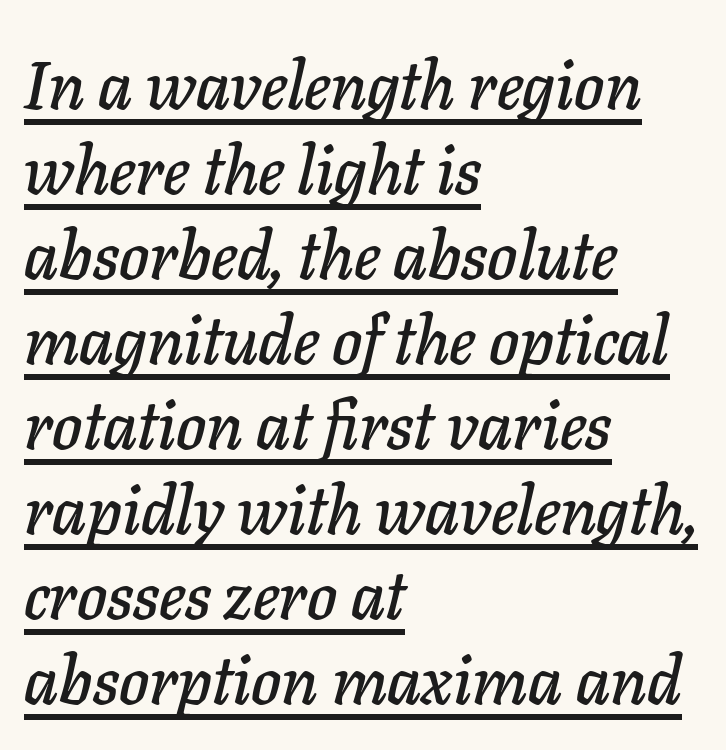
Q: Is the text italic (slanted)? A: Yes, it leans right by about 11 degrees.
Q: Is the text underlined? A: Yes.
Q: How is the paragraph aligned? A: Left-aligned.
Q: Is the spacing between letters normal or unusually wide? A: Normal.
Q: Is the spacing between lines tight, normal or loose? A: Normal.
Q: Width (condensed, normal, or wide)? A: Normal.
Q: Stroke contrast? A: Low.
Q: x-height? A: Medium.
Q: Monospaced? A: No.
